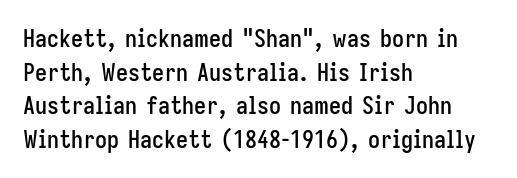
Leading matches the norm, producing a regular column. Every stem runs plumb, perpendicular to the baseline. Underline: absent. In CSS terms this would be text-align: left. Here the glyphs are tracked normally, forming tight word shapes.
